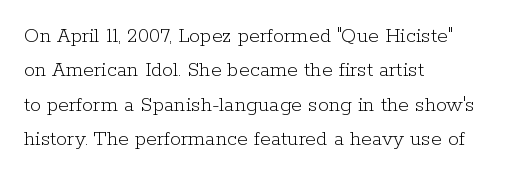
Q: Is the text bold? A: No.
Q: Is the text italic (slanted)? A: No, it is upright.
Q: Is the text underlined? A: No.
Q: How is the paragraph aligned? A: Left-aligned.
Q: Is the spacing between letters normal or unusually wide? A: Normal.
Q: Is the spacing between lines tight, normal or loose? A: Normal.
